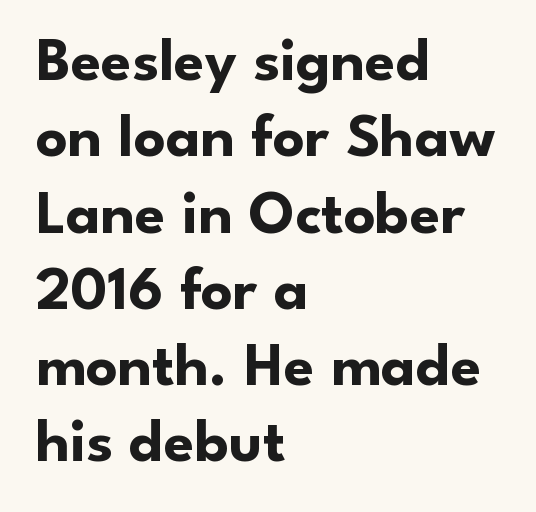
Is this a fixed-width face? No — the glyphs have proportional, varying widths. This is roman type, the default non-slanted kind. The string is rendered with underlining switched off. The compositor pushed each line to the left boundary.
